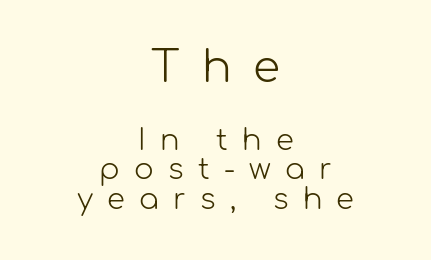
Q: Is the text bold? A: No.
Q: Is the text italic (slanted)? A: No, it is upright.
Q: Is the typeface a serif or a sans-serif typeface? A: Sans-serif.
Q: Is the text underlined? A: No.
Q: How is the paragraph aligned? A: Centered.
Q: Is the spacing between letters normal or unusually wide? A: Unusually wide.
Q: Is the spacing between lines tight, normal or loose? A: Tight.
Q: Which block of text is set in a larger size, the first (top) or the second (bottom)? A: The first (top) one.
Q: Width (condensed, normal, or wide)? A: Normal.
Q: Stroke contrast? A: Low.
Q: x-height? A: Medium.
Q: Monospaced? A: No.
